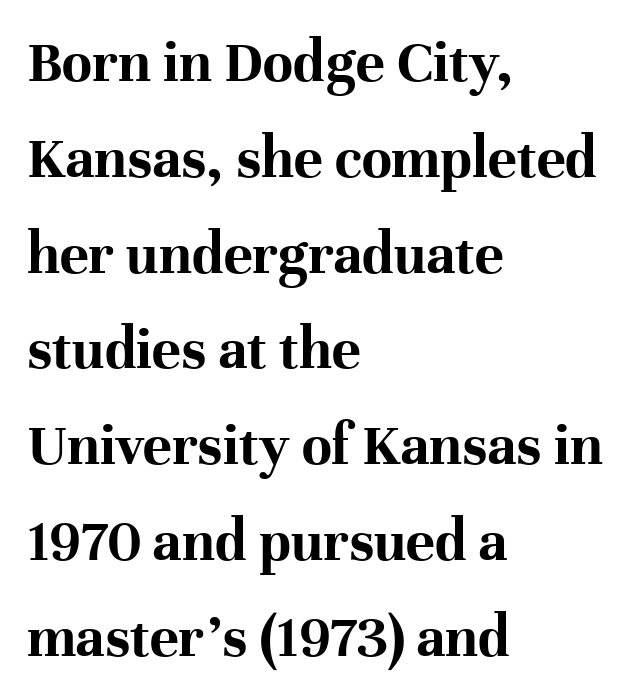
{"serif": "yes", "italic": "no", "bold": "yes", "weight": "bold", "width": "normal", "stroke_contrast": "high", "x_height": "medium", "monospaced": "no", "underline": "no", "align": "left", "line_spacing": "normal", "line_spacing_ratio": 1.57, "letter_spacing": "normal", "letter_spacing_em": 0.0, "glyph_px": 61}
